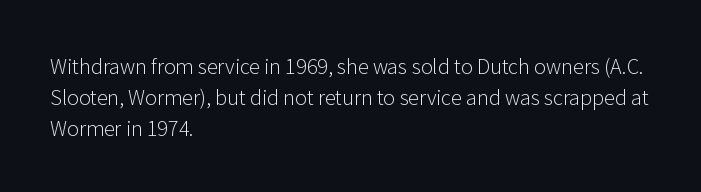
The image shows 20 px text type, upright; set left-aligned, normal line spacing (1.55x), normal letter spacing, not underlined.
